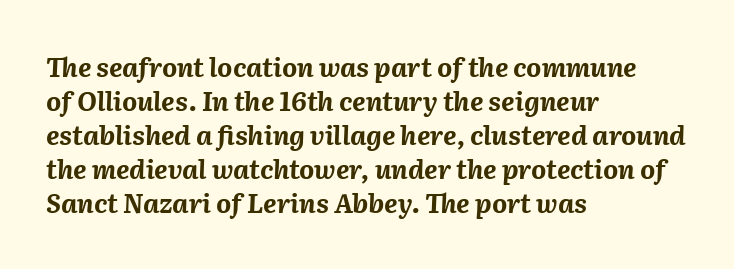
Q: Is the text bold? A: Yes.
Q: Is the text italic (slanted)? A: Yes, it leans right by about 2 degrees.
Q: Is the text underlined? A: No.
Q: How is the paragraph aligned? A: Left-aligned.
Q: Is the spacing between letters normal or unusually wide? A: Normal.
Q: Is the spacing between lines tight, normal or loose? A: Normal.
